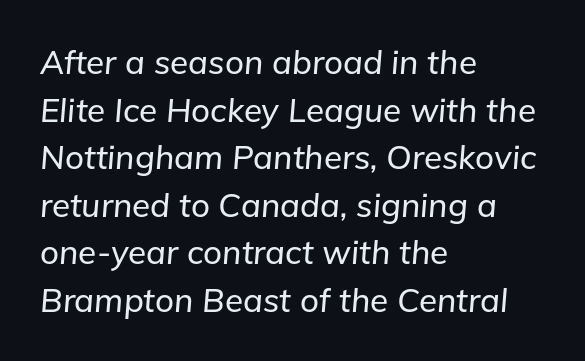
The image shows 33 px text type, italic (leaning right); set left-aligned, normal line spacing (1.44x), normal letter spacing, not underlined; low stroke contrast and a medium x-height.
